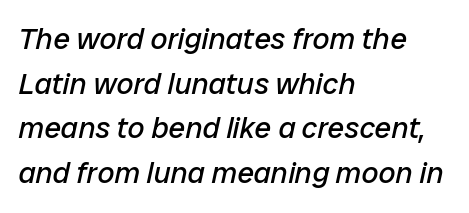
{"italic": "yes", "lean": "right", "slant_degrees": 12, "bold": "no", "weight": "regular", "width": "normal", "stroke_contrast": "low", "x_height": "medium", "monospaced": "no", "underline": "no", "align": "left", "line_spacing": "normal", "line_spacing_ratio": 1.49, "letter_spacing": "normal", "letter_spacing_em": 0.0, "glyph_px": 30}
